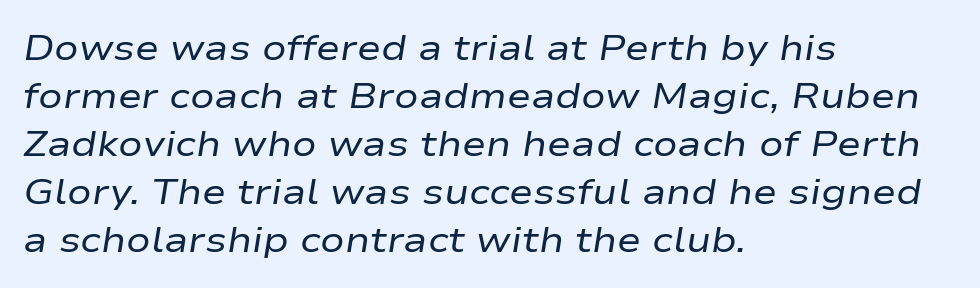
{"italic": "yes", "lean": "right", "slant_degrees": 9, "bold": "no", "weight": "regular", "width": "wide", "stroke_contrast": "low", "x_height": "medium", "monospaced": "no", "underline": "no", "align": "left", "line_spacing": "normal", "line_spacing_ratio": 1.33, "letter_spacing": "normal", "letter_spacing_em": 0.0, "glyph_px": 36}
